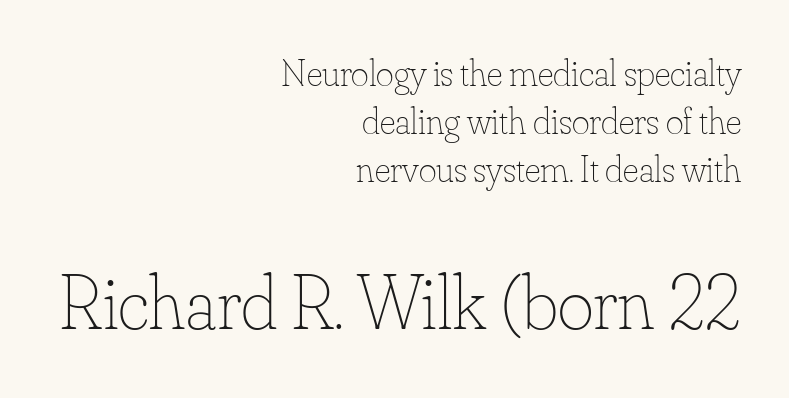
{"italic": "no", "bold": "no", "weight": "thin", "width": "normal", "stroke_contrast": "low", "x_height": "small", "monospaced": "no", "underline": "no", "align": "right", "line_spacing": "normal", "line_spacing_ratio": 1.26, "letter_spacing": "normal", "letter_spacing_em": 0.0, "larger_block": "second", "size_ratio": 2.03, "glyph_px": 77}
